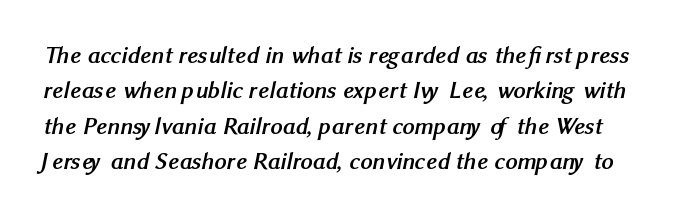
The passage shown is emphatically bold. Nobody touched the tracking dial on this one. Notice how descenders clear the ascenders below comfortably — that's standard leading. Descenders hang freely into open space.
